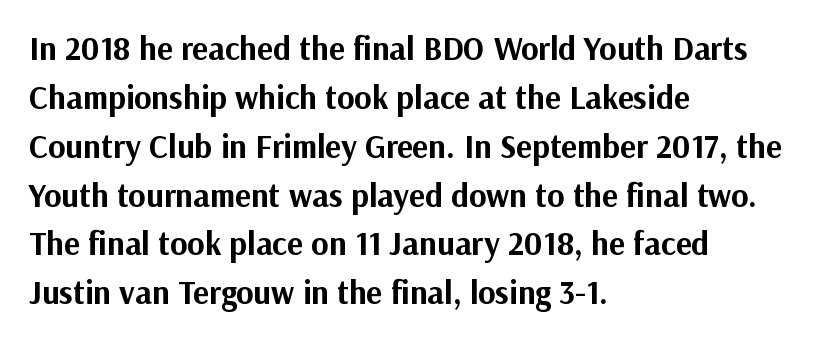
Observe the absence of serifs on each vertical stroke in this sample. Is there any slant? The stems are plumb. The designer left line spacing at the default. One-word summary of the alignment: left. The strokes are fattened all the way to bold. The rendering uses natural spacing where letterforms have individual widths.
